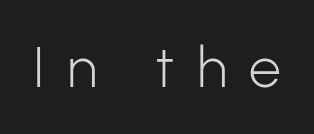
Q: Is the text bold? A: No.
Q: Is the text italic (slanted)? A: No, it is upright.
Q: Is the typeface a serif or a sans-serif typeface? A: Sans-serif.
Q: Is the text underlined? A: No.
Q: Is the spacing between letters normal or unusually wide? A: Unusually wide.
Q: Width (condensed, normal, or wide)? A: Normal.
Q: Stroke contrast? A: Low.
Q: x-height? A: Medium.
Q: Monospaced? A: No.
